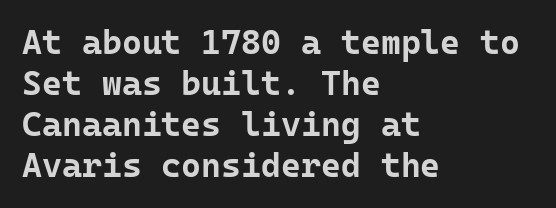
Teacher's note: observe the even left margin — that is flush-left alignment. Each letter, wide or thin by design, is forced into the same width here. Caption: bold face, heavy strokes. The passage shown is not underscored anywhere.
